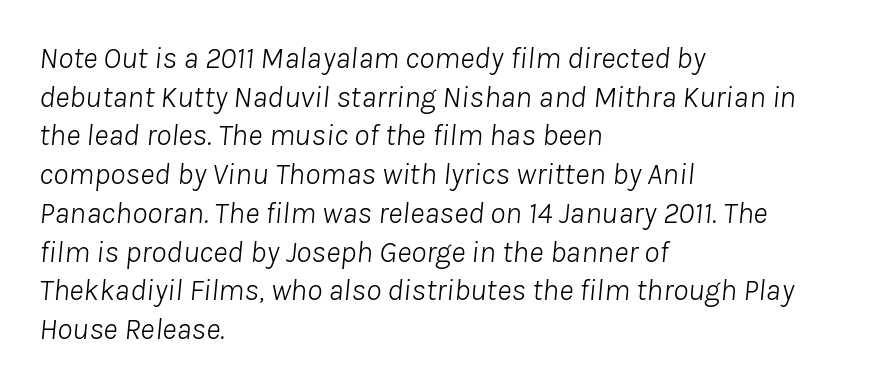
{"italic": "yes", "lean": "right", "slant_degrees": 8, "bold": "no", "weight": "light", "width": "normal", "stroke_contrast": "low", "x_height": "medium", "monospaced": "no", "underline": "no", "align": "left", "line_spacing": "normal", "line_spacing_ratio": 1.25, "letter_spacing": "normal", "letter_spacing_em": 0.0, "glyph_px": 31}
